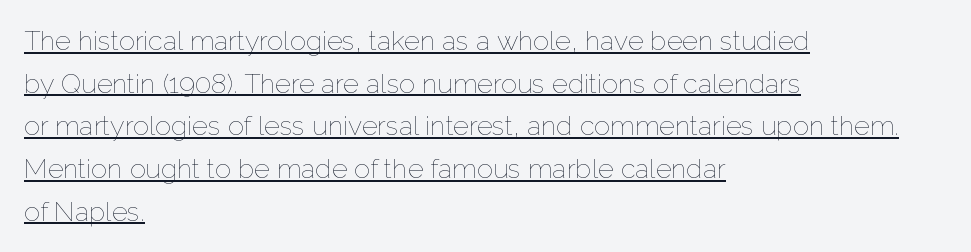
The image shows 27 px text type, upright; set left-aligned, normal line spacing (1.58x), normal letter spacing, underlined.
